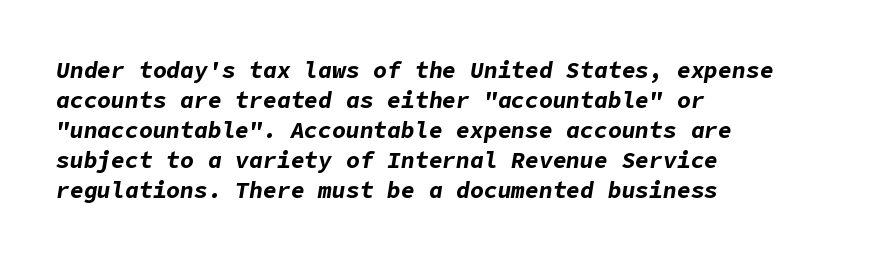
The image shows 23 px bold type, italic (leaning right); set left-aligned, normal line spacing (1.3x), normal letter spacing, not underlined.
